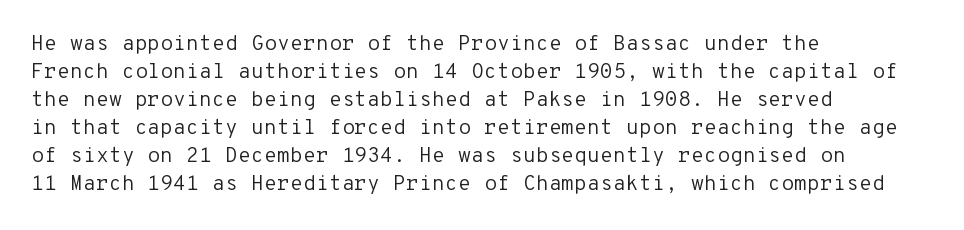
The paragraph has a hard left edge and a soft right edge. Rows of type keep a routine distance in the vertical direction. The letters sit at their default tracking, neither squeezed nor spread. Posture: vertical.
